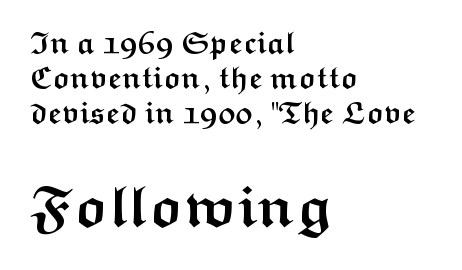
{"serif": "no", "italic": "no", "bold": "yes", "weight": "semibold", "width": "wide", "stroke_contrast": "medium", "x_height": "medium", "monospaced": "no", "underline": "no", "align": "left", "line_spacing_ratio": 1.16, "letter_spacing": "normal", "letter_spacing_em": 0.0, "larger_block": "second", "size_ratio": 1.97, "glyph_px": 59}
